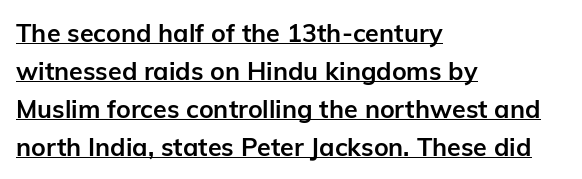
Q: Is the text bold? A: Yes.
Q: Is the text italic (slanted)? A: No, it is upright.
Q: Is the text underlined? A: Yes.
Q: How is the paragraph aligned? A: Left-aligned.
Q: Is the spacing between letters normal or unusually wide? A: Normal.
Q: Is the spacing between lines tight, normal or loose? A: Normal.
